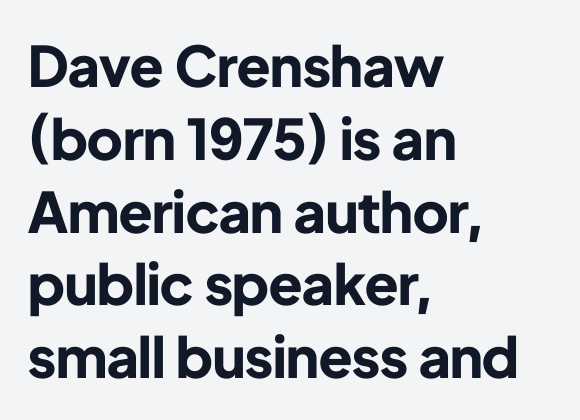
Check under the words: just untouched page. Letter spacing: default. Font category for this specimen: sans-serif. Strokes here are thick enough to call this a true bold. Every row of glyphs begins at an identical x-position on the left.
